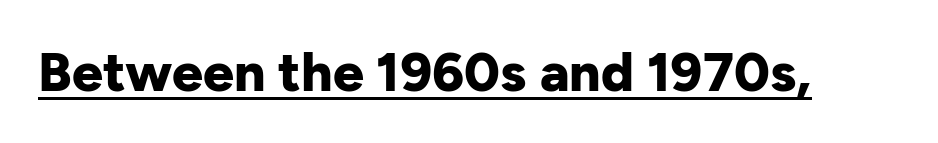
The image shows 55 px bold sans-serif type, upright; set normal letter spacing, underlined; low stroke contrast and a medium x-height.
